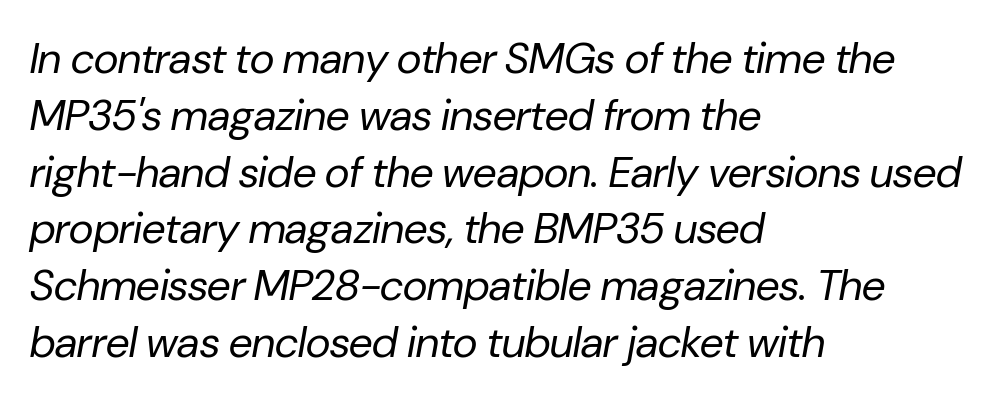
The image shows 43 px regular-weight type, italic (leaning right); set left-aligned, normal line spacing (1.32x), normal letter spacing, not underlined; low stroke contrast and a medium x-height.
